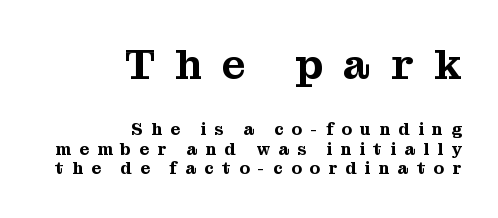
Words appear elongated and porous because spacing is wide. The font family rendered here belongs to the serif group. These lines are rendered in a variable-pitch font. The rendering uses a small line-height, squeezing the rows.
